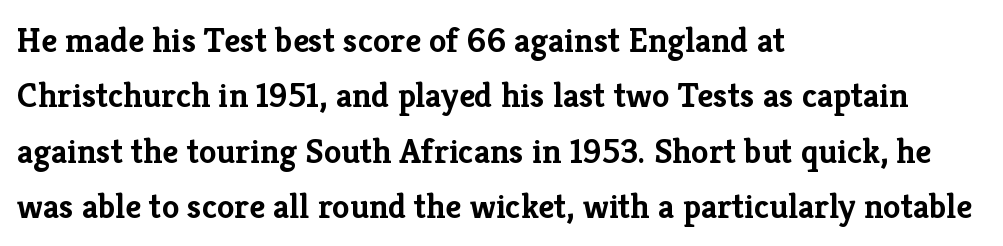
The baseline area is clear. The passage is arranged the way most books set body copy — flush left. Varying glyph widths throughout — classic text-font behaviour. Tracking value appears to be zero — textbook default spacing. Ascenders rise straight up at ninety degrees. Look at the bottom of the vertical strokes: they flare into serifs here.
